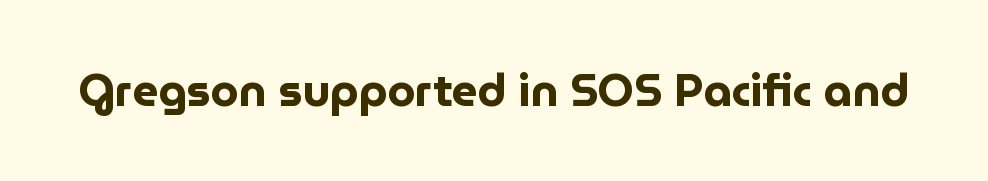
Q: Is the text bold? A: Yes.
Q: Is the text italic (slanted)? A: No, it is upright.
Q: Is the typeface a serif or a sans-serif typeface? A: Sans-serif.
Q: Is the text underlined? A: No.
Q: Is the spacing between letters normal or unusually wide? A: Normal.
Q: Width (condensed, normal, or wide)? A: Normal.
Q: Stroke contrast? A: Low.
Q: x-height? A: Medium.
Q: Monospaced? A: No.
